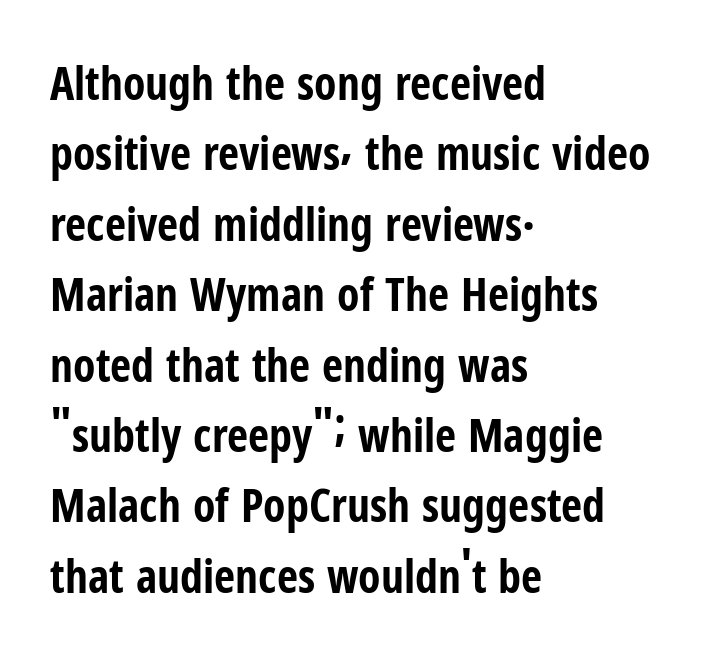
Q: Is the text bold? A: Yes.
Q: Is the text italic (slanted)? A: No, it is upright.
Q: Is the typeface a serif or a sans-serif typeface? A: Sans-serif.
Q: Is the text underlined? A: No.
Q: How is the paragraph aligned? A: Left-aligned.
Q: Is the spacing between letters normal or unusually wide? A: Normal.
Q: Is the spacing between lines tight, normal or loose? A: Normal.
Q: Width (condensed, normal, or wide)? A: Condensed.
Q: Stroke contrast? A: Low.
Q: x-height? A: Medium.
Q: Monospaced? A: No.
